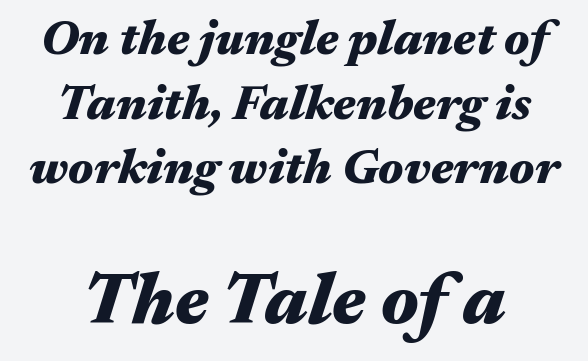
Q: Is the text bold? A: Yes.
Q: Is the text italic (slanted)? A: Yes, it leans right by about 17 degrees.
Q: Is the text underlined? A: No.
Q: Is the spacing between letters normal or unusually wide? A: Normal.
Q: Is the spacing between lines tight, normal or loose? A: Normal.
Q: Which block of text is set in a larger size, the first (top) or the second (bottom)? A: The second (bottom) one.
Q: Width (condensed, normal, or wide)? A: Wide.
Q: Stroke contrast? A: Medium.
Q: x-height? A: Medium.
Q: Monospaced? A: No.
